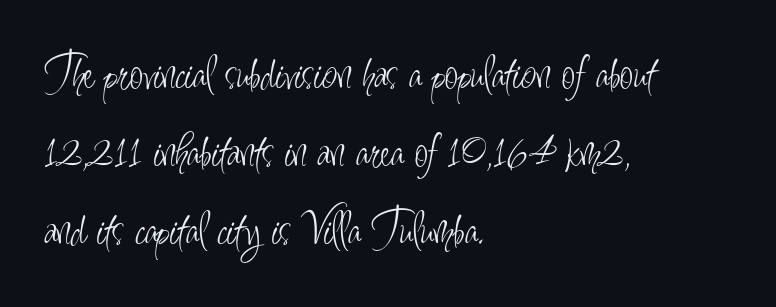
Q: Is the text bold? A: No.
Q: Is the typeface a serif or a sans-serif typeface? A: Sans-serif.
Q: Is the text underlined? A: No.
Q: How is the paragraph aligned? A: Left-aligned.
Q: Is the spacing between letters normal or unusually wide? A: Normal.
Q: Is the spacing between lines tight, normal or loose? A: Normal.
Q: Width (condensed, normal, or wide)? A: Condensed.
Q: Stroke contrast? A: Low.
Q: x-height? A: Small.
Q: Monospaced? A: No.
